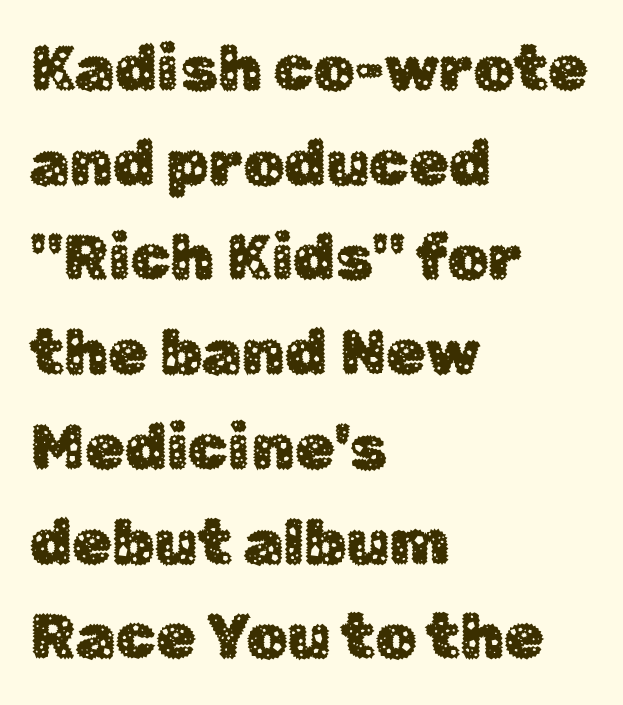
The image shows 64 px sans-serif type, upright; set left-aligned, normal line spacing (1.48x), normal letter spacing, not underlined; low stroke contrast and a medium x-height.
